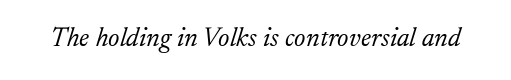
{"italic": "yes", "lean": "right", "slant_degrees": 17, "bold": "no", "underline": "no", "letter_spacing": "normal", "letter_spacing_em": 0.0, "glyph_px": 27}
